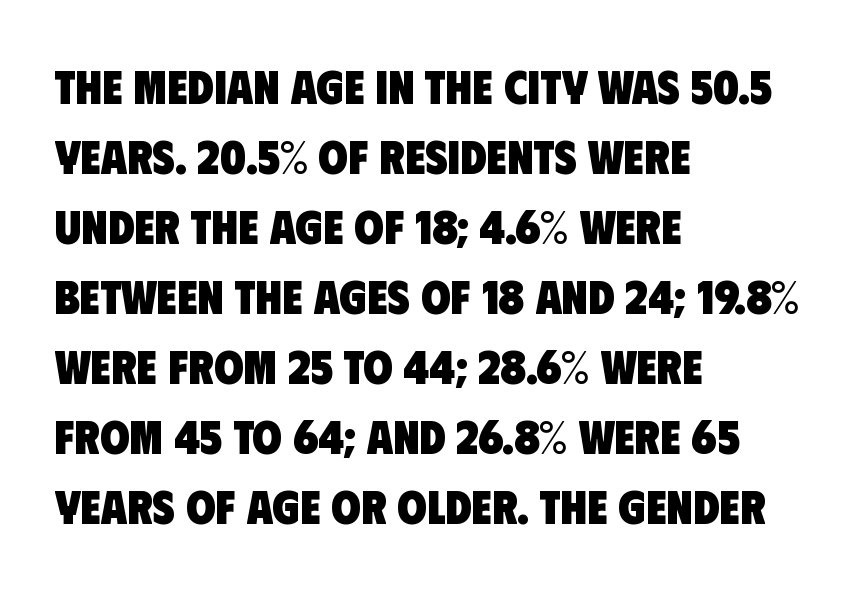
The image shows 48 px heavy, condensed sans-serif type; set left-aligned, normal line spacing (1.46x), normal letter spacing, not underlined; low stroke contrast and a large x-height.
